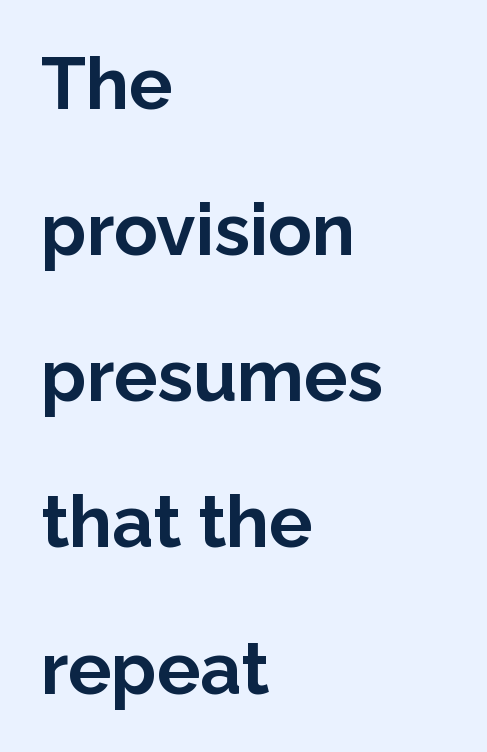
Q: Is the text bold? A: Yes.
Q: Is the text italic (slanted)? A: No, it is upright.
Q: Is the typeface a serif or a sans-serif typeface? A: Sans-serif.
Q: Is the text underlined? A: No.
Q: How is the paragraph aligned? A: Left-aligned.
Q: Is the spacing between letters normal or unusually wide? A: Normal.
Q: Is the spacing between lines tight, normal or loose? A: Loose.
Q: Width (condensed, normal, or wide)? A: Normal.
Q: Stroke contrast? A: Low.
Q: x-height? A: Medium.
Q: Monospaced? A: No.
